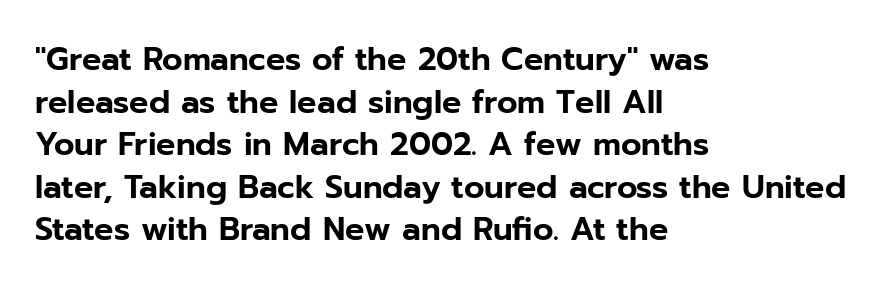
Every character sits straight up, as roman type does. Think of a printed novel: that variable character pitch is what you see here. Decoration check: the copy has no underline. Is there much room between lines? A standard amount, neither cramped nor airy. The characters display no serif detailing; their extremities are plain. Observe the ordinary spacing: letters are neighbours, not strangers.
